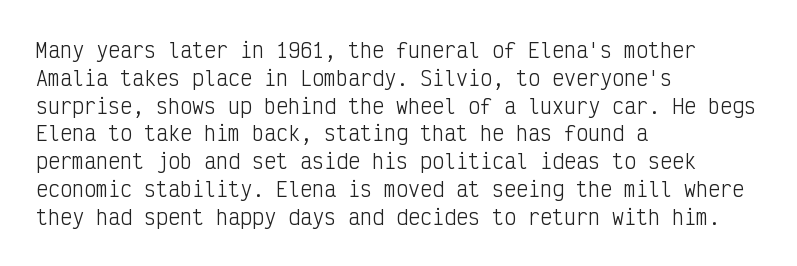
The image shows 20 px text type, upright; set left-aligned, normal line spacing (1.39x), normal letter spacing, not underlined.
